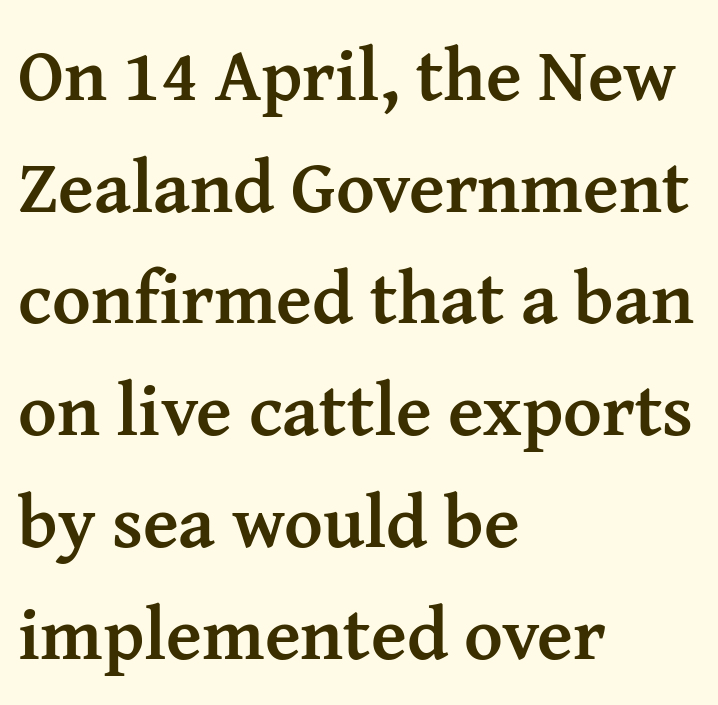
Q: Is the text bold? A: Yes.
Q: Is the text italic (slanted)? A: No, it is upright.
Q: Is the typeface a serif or a sans-serif typeface? A: Serif.
Q: Is the text underlined? A: No.
Q: How is the paragraph aligned? A: Left-aligned.
Q: Is the spacing between letters normal or unusually wide? A: Normal.
Q: Is the spacing between lines tight, normal or loose? A: Normal.
Q: Width (condensed, normal, or wide)? A: Normal.
Q: Stroke contrast? A: Medium.
Q: x-height? A: Medium.
Q: Monospaced? A: No.
